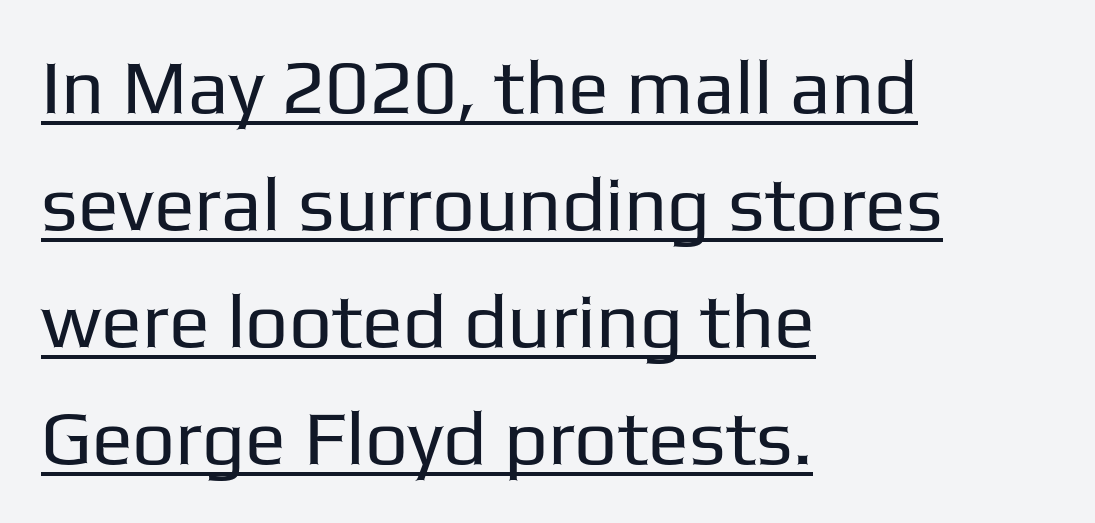
{"serif": "no", "italic": "no", "bold": "no", "weight": "regular", "width": "normal", "stroke_contrast": "low", "x_height": "medium", "monospaced": "no", "underline": "yes", "align": "left", "line_spacing": "normal", "line_spacing_ratio": 1.54, "letter_spacing": "normal", "letter_spacing_em": 0.0, "glyph_px": 76}
